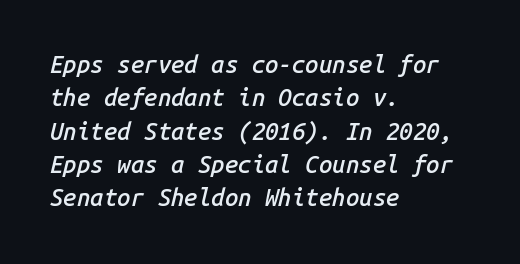
The image shows 24 px text type, italic (leaning right); set left-aligned, normal line spacing (1.39x), normal letter spacing, not underlined.
